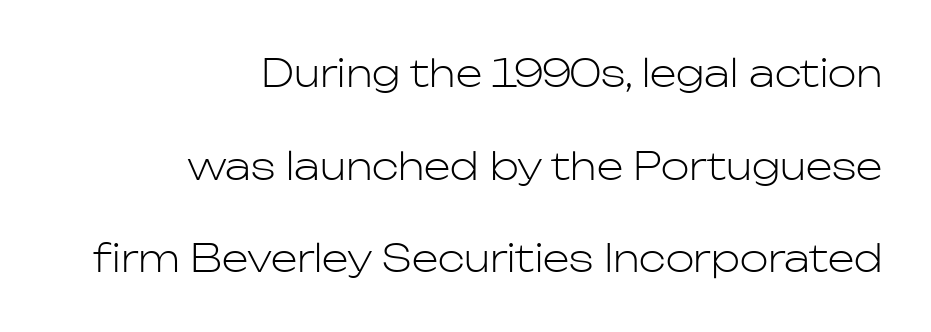
Where is the straight margin? On the right. The face used here is proportionally spaced, like ordinary book or web type. In terms of leading, this rendering errs on the spacious side. Here the glyphs are tracked normally, forming tight word shapes.
